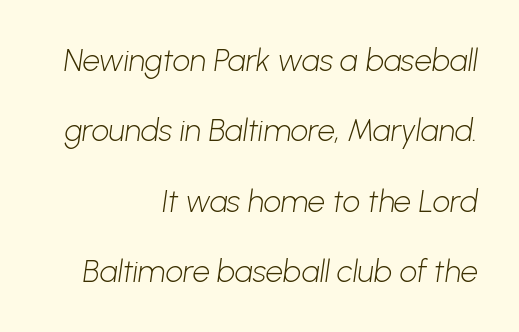
The image shows 31 px light sans-serif type; set right-aligned, loose line spacing (2.27x), normal letter spacing, not underlined; low stroke contrast and a medium x-height.
